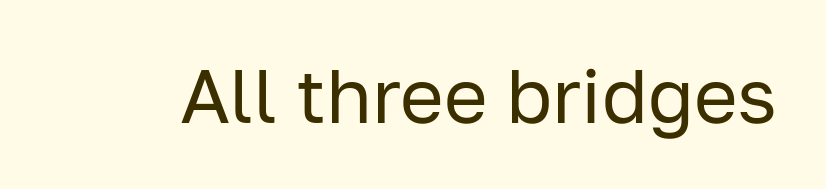
Q: Is the text bold? A: No.
Q: Is the text italic (slanted)? A: No, it is upright.
Q: Is the typeface a serif or a sans-serif typeface? A: Sans-serif.
Q: Is the text underlined? A: No.
Q: Is the spacing between letters normal or unusually wide? A: Normal.
Q: Width (condensed, normal, or wide)? A: Normal.
Q: Stroke contrast? A: Low.
Q: x-height? A: Medium.
Q: Monospaced? A: No.
